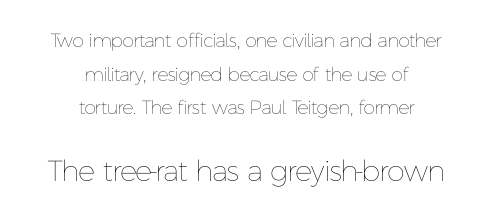
The image shows 29 px thin type, upright; set centered, line spacing 1.77x, normal letter spacing, not underlined; the second (bottom) block is 1.53x larger; low stroke contrast and a medium x-height.
